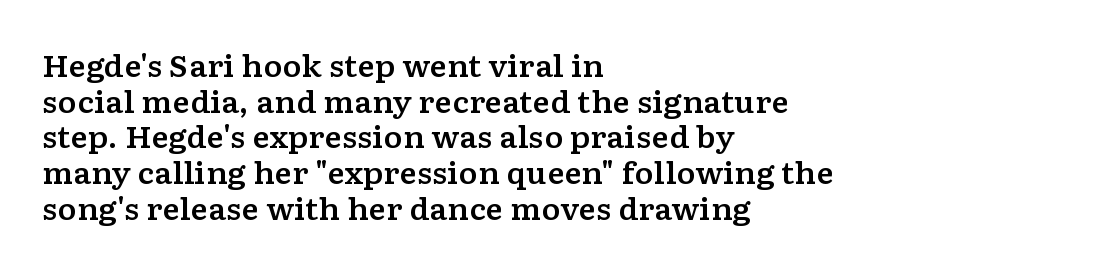
Looks like regular typesetting: each glyph gets only the width it needs. The gaps between neighbouring characters are ordinary and unremarkable. The string is rendered with underlining switched off. Regarding serifs, this sample has them. Characters remain perfectly vertical along every line. Line beginnings align vertically; line endings do not.
